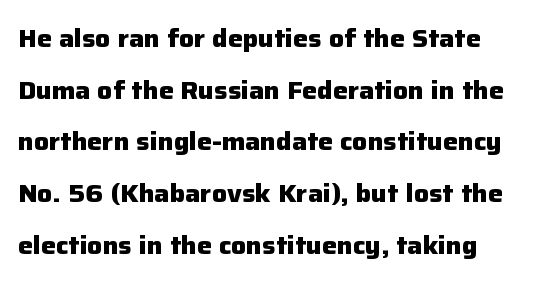
{"italic": "no", "bold": "yes", "underline": "no", "line_spacing": "loose", "line_spacing_ratio": 2.07, "letter_spacing": "normal", "letter_spacing_em": 0.0, "glyph_px": 25}
